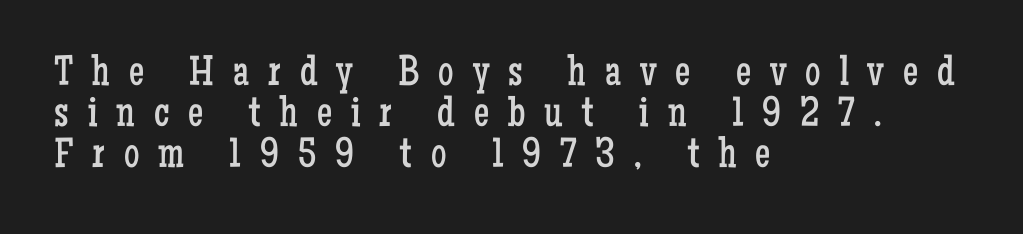
Is this a sans? No — the strokes have serifs. The rendering inserts visible extra space after every character. If you measured baseline to baseline, you'd find a short distance. Is the stroke heavy? The answer is a plain regular-or-lighter. Plain, unruled lines of type.
